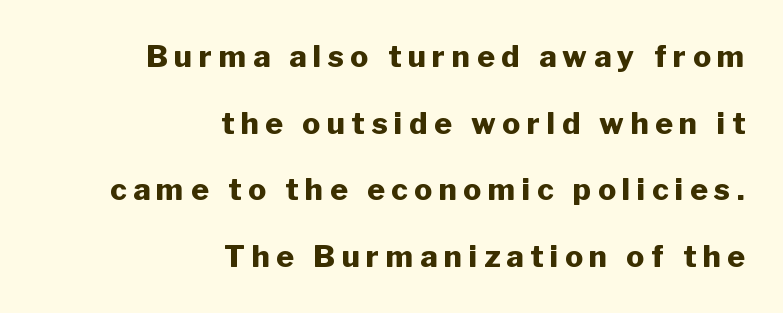
Q: Is the text bold? A: Yes.
Q: Is the text italic (slanted)? A: No, it is upright.
Q: Is the typeface a serif or a sans-serif typeface? A: Sans-serif.
Q: Is the text underlined? A: No.
Q: How is the paragraph aligned? A: Right-aligned.
Q: Is the spacing between letters normal or unusually wide? A: Unusually wide.
Q: Is the spacing between lines tight, normal or loose? A: Loose.
Q: Width (condensed, normal, or wide)? A: Normal.
Q: Stroke contrast? A: Low.
Q: x-height? A: Medium.
Q: Monospaced? A: No.
